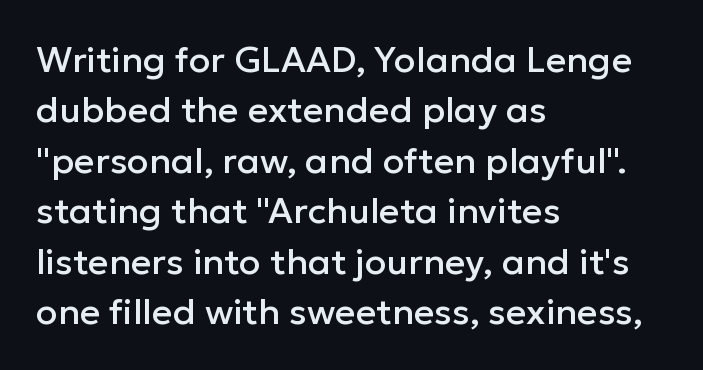
{"serif": "no", "italic": "no", "width": "normal", "stroke_contrast": "low", "x_height": "medium", "monospaced": "no", "underline": "no", "align": "left", "line_spacing": "normal", "line_spacing_ratio": 1.4, "letter_spacing": "normal", "letter_spacing_em": 0.0, "glyph_px": 36}
